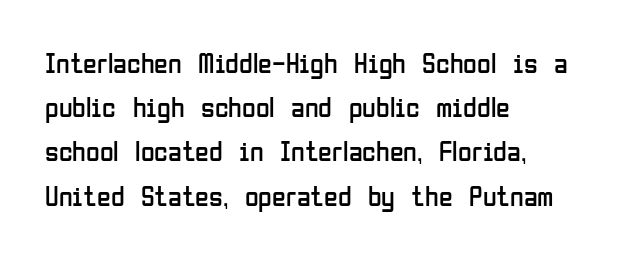
{"serif": "no", "italic": "no", "bold": "no", "weight": "regular", "width": "condensed", "stroke_contrast": "low", "x_height": "medium", "monospaced": "no", "underline": "no", "align": "left", "line_spacing": "normal", "line_spacing_ratio": 1.58, "letter_spacing": "normal", "letter_spacing_em": 0.0, "glyph_px": 28}
